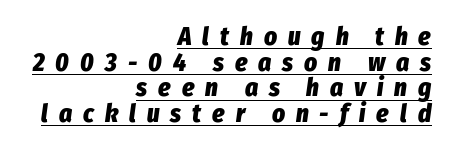
The image shows 25 px bold type, italic (leaning right); set right-aligned, tight line spacing (1.03x), unusually wide letter spacing (+0.44 em), underlined.
